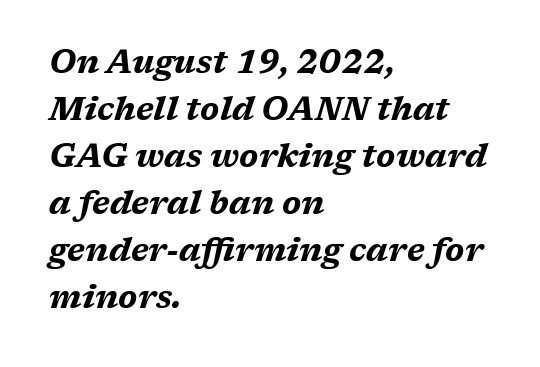
The space between consecutive lines is moderate. Character widths vary here, with narrow letters taking less room than wide ones. Short note: letters normally spaced. I'd describe the lettering as bold — thick and assertive.
